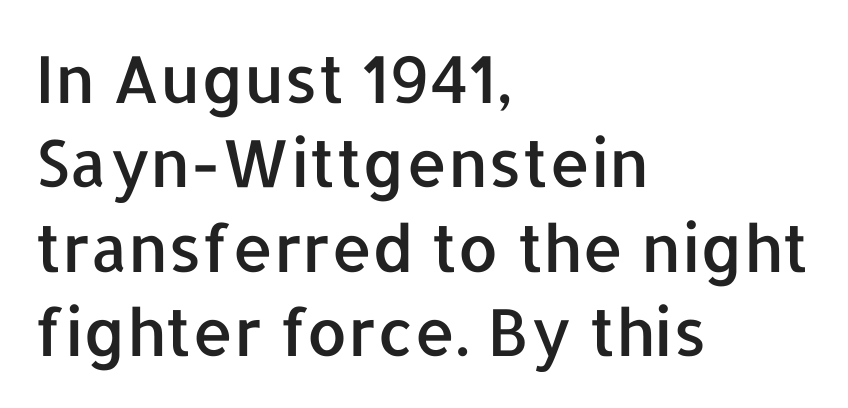
Q: Is the text italic (slanted)? A: No, it is upright.
Q: Is the typeface a serif or a sans-serif typeface? A: Sans-serif.
Q: Is the text underlined? A: No.
Q: How is the paragraph aligned? A: Left-aligned.
Q: Is the spacing between letters normal or unusually wide? A: Normal.
Q: Is the spacing between lines tight, normal or loose? A: Normal.
Q: Width (condensed, normal, or wide)? A: Normal.
Q: Stroke contrast? A: Low.
Q: x-height? A: Medium.
Q: Monospaced? A: No.
